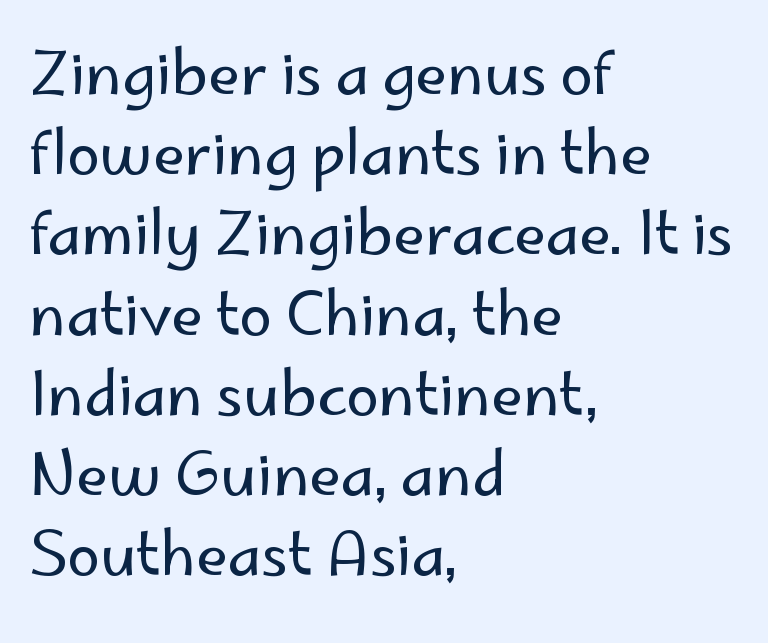
{"serif": "no", "italic": "no", "bold": "no", "weight": "regular", "width": "normal", "stroke_contrast": "low", "x_height": "small", "monospaced": "no", "underline": "no", "align": "left", "line_spacing": "normal", "line_spacing_ratio": 1.36, "letter_spacing": "normal", "letter_spacing_em": 0.0, "glyph_px": 59}
